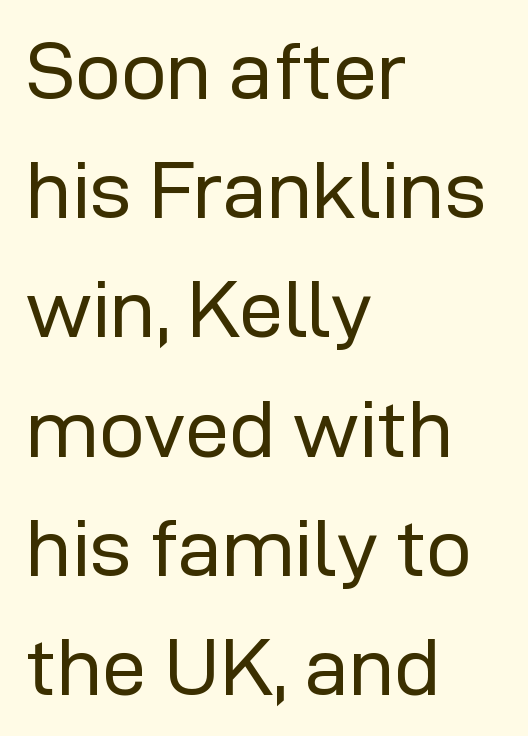
Q: Is the text bold? A: No.
Q: Is the text italic (slanted)? A: No, it is upright.
Q: Is the typeface a serif or a sans-serif typeface? A: Sans-serif.
Q: Is the text underlined? A: No.
Q: How is the paragraph aligned? A: Left-aligned.
Q: Is the spacing between letters normal or unusually wide? A: Normal.
Q: Is the spacing between lines tight, normal or loose? A: Normal.
Q: Width (condensed, normal, or wide)? A: Normal.
Q: Stroke contrast? A: Low.
Q: x-height? A: Medium.
Q: Monospaced? A: No.
